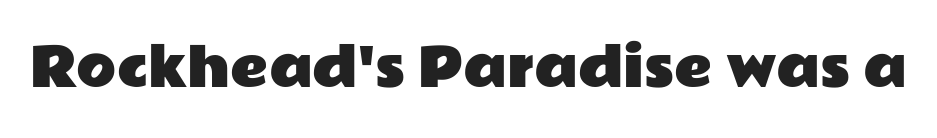
Q: Is the text italic (slanted)? A: No, it is upright.
Q: Is the typeface a serif or a sans-serif typeface? A: Sans-serif.
Q: Is the text underlined? A: No.
Q: Is the spacing between letters normal or unusually wide? A: Normal.
Q: Width (condensed, normal, or wide)? A: Wide.
Q: Stroke contrast? A: Low.
Q: x-height? A: Medium.
Q: Monospaced? A: No.
